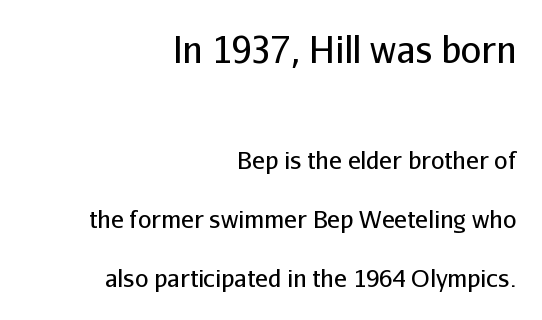
The image shows 36 px regular-weight sans-serif type, upright; set right-aligned, loose line spacing (2.47x), normal letter spacing, not underlined; the first (top) block is 1.5x larger; low stroke contrast and a medium x-height.
